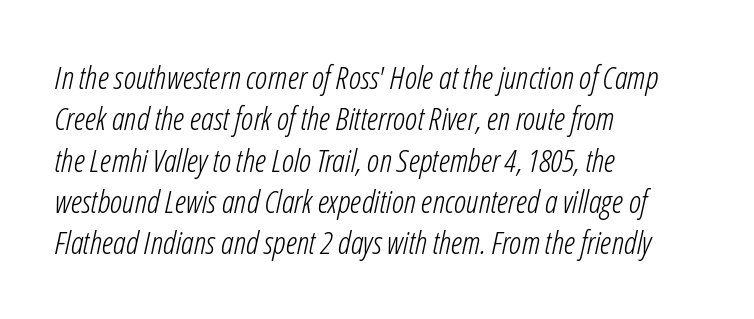
Caption: face not bold, strokes unweighted. When letters slant like this, we call the style italic. The type is set solid horizontally, with unmodified tracking. The vertical gap from one line to the next is medium.
